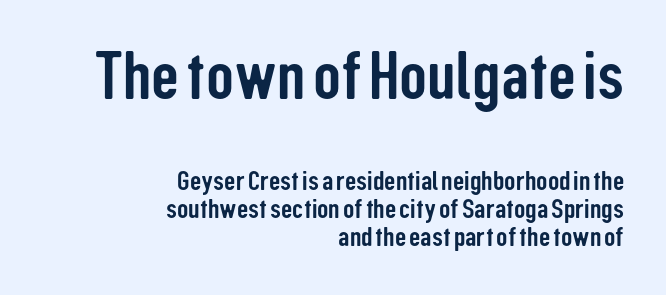
Q: Is the text italic (slanted)? A: No, it is upright.
Q: Is the typeface a serif or a sans-serif typeface? A: Sans-serif.
Q: Is the text underlined? A: No.
Q: How is the paragraph aligned? A: Right-aligned.
Q: Is the spacing between letters normal or unusually wide? A: Normal.
Q: Is the spacing between lines tight, normal or loose? A: Tight.
Q: Which block of text is set in a larger size, the first (top) or the second (bottom)? A: The first (top) one.
Q: Width (condensed, normal, or wide)? A: Condensed.
Q: Stroke contrast? A: Low.
Q: x-height? A: Medium.
Q: Monospaced? A: No.
